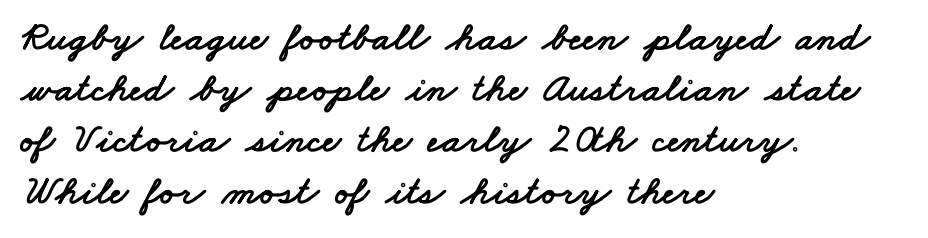
Q: Is the typeface a serif or a sans-serif typeface? A: Sans-serif.
Q: Is the text underlined? A: No.
Q: How is the paragraph aligned? A: Left-aligned.
Q: Is the spacing between letters normal or unusually wide? A: Normal.
Q: Is the spacing between lines tight, normal or loose? A: Normal.
Q: Width (condensed, normal, or wide)? A: Wide.
Q: Stroke contrast? A: Low.
Q: x-height? A: Small.
Q: Monospaced? A: No.
